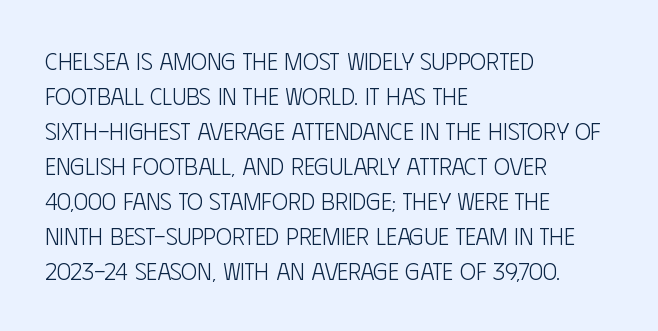
No word sits above an underline. This is the regular roman posture of the typeface. The lines in this sample share a left origin and differ only in where they stop. Successive baselines arrive at the customary interval.
